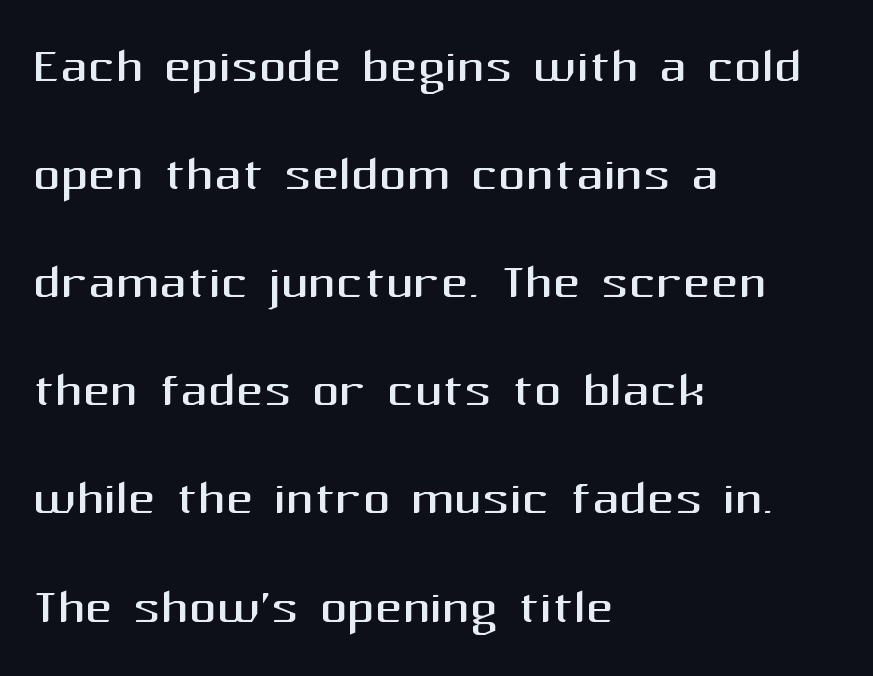
Q: Is the text bold? A: No.
Q: Is the text italic (slanted)? A: No, it is upright.
Q: Is the typeface a serif or a sans-serif typeface? A: Sans-serif.
Q: Is the text underlined? A: No.
Q: How is the paragraph aligned? A: Left-aligned.
Q: Is the spacing between letters normal or unusually wide? A: Normal.
Q: Is the spacing between lines tight, normal or loose? A: Normal.
Q: Width (condensed, normal, or wide)? A: Normal.
Q: Stroke contrast? A: Medium.
Q: x-height? A: Medium.
Q: Monospaced? A: No.
